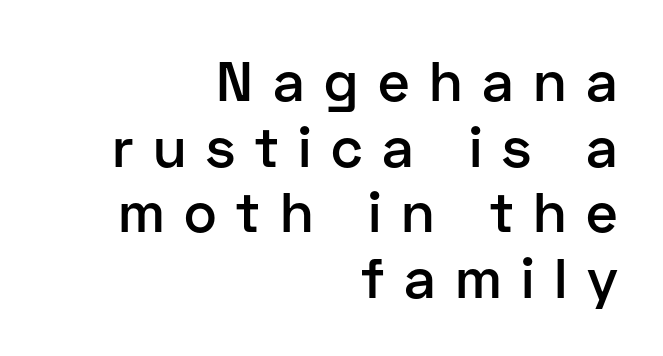
Q: Is the text bold? A: Semi-bold.
Q: Is the text italic (slanted)? A: No, it is upright.
Q: Is the typeface a serif or a sans-serif typeface? A: Sans-serif.
Q: Is the text underlined? A: No.
Q: How is the paragraph aligned? A: Right-aligned.
Q: Is the spacing between letters normal or unusually wide? A: Unusually wide.
Q: Width (condensed, normal, or wide)? A: Normal.
Q: Stroke contrast? A: Low.
Q: x-height? A: Medium.
Q: Monospaced? A: No.
